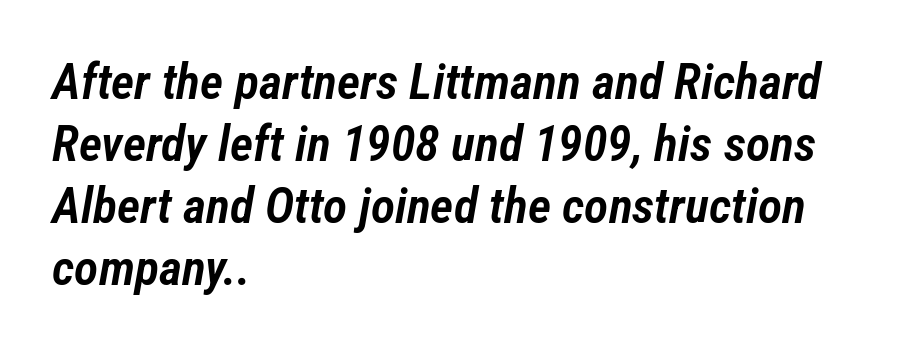
{"italic": "yes", "lean": "right", "slant_degrees": 12, "bold": "semi", "weight": "semibold", "width": "condensed", "stroke_contrast": "low", "x_height": "medium", "monospaced": "no", "underline": "no", "align": "left", "line_spacing_ratio": 1.24, "letter_spacing": "normal", "letter_spacing_em": 0.0, "glyph_px": 50}
